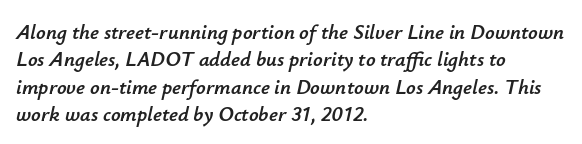
{"italic": "yes", "lean": "right", "slant_degrees": 12, "underline": "no", "align": "left", "line_spacing": "normal", "line_spacing_ratio": 1.3, "letter_spacing": "normal", "letter_spacing_em": 0.0, "glyph_px": 21}
